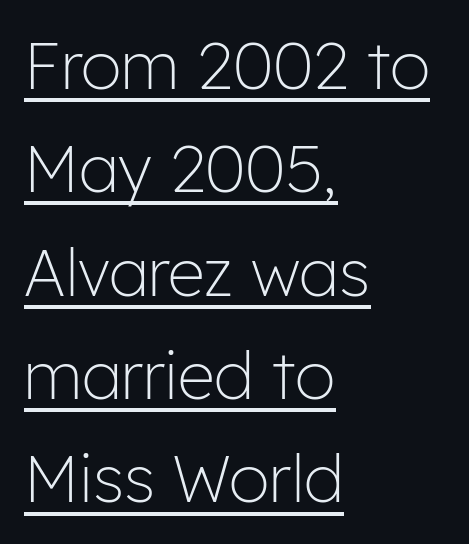
The font family rendered here belongs to the sans-serif group. Does the lettering tilt? It doesn't — this is upright. Every word sits above its own underline. Here the glyphs are tracked normally, forming tight word shapes. One-word summary of the alignment: left.
